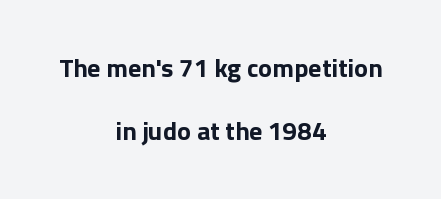
The image shows 26 px bold type, upright; set centered, loose line spacing (2.44x), normal letter spacing, not underlined.
